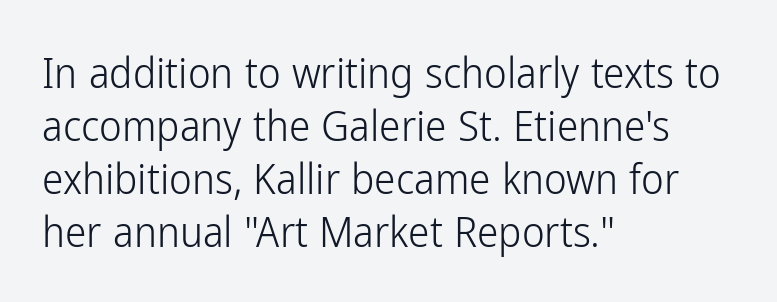
The image shows 43 px light, condensed sans-serif type, upright; set left-aligned, line spacing 1.23x, normal letter spacing, not underlined; low stroke contrast and a medium x-height.
